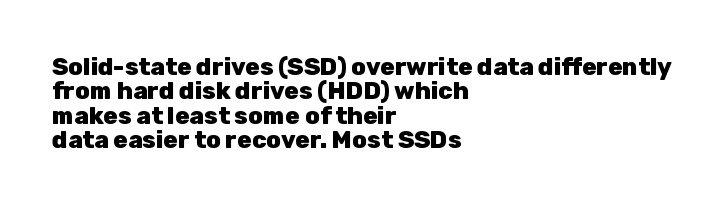
{"italic": "no", "bold": "yes", "underline": "no", "align": "left", "line_spacing": "tight", "line_spacing_ratio": 1.02, "letter_spacing": "normal", "letter_spacing_em": 0.0, "glyph_px": 24}
